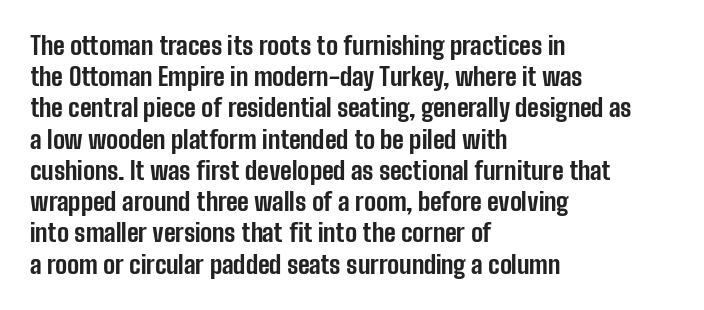
Q: Is the text bold? A: Yes.
Q: Is the text italic (slanted)? A: No, it is upright.
Q: Is the text underlined? A: No.
Q: How is the paragraph aligned? A: Left-aligned.
Q: Is the spacing between letters normal or unusually wide? A: Normal.
Q: Is the spacing between lines tight, normal or loose? A: Normal.
